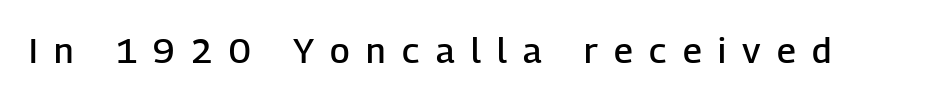
Check where the strokes stop: nothing finishes them off — pure sans. A typesetter would call this proportional, since set widths differ per character. This sample uses an upright cut, with every glyph sitting square on the baseline. Is the type bold? Partly — it's a semibold, heavier than regular but not fully bold.
